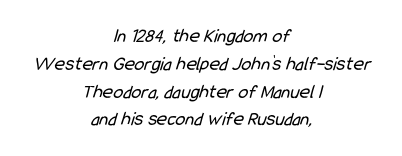
The image shows 20 px text type; set centered, normal line spacing (1.39x), normal letter spacing, not underlined.
